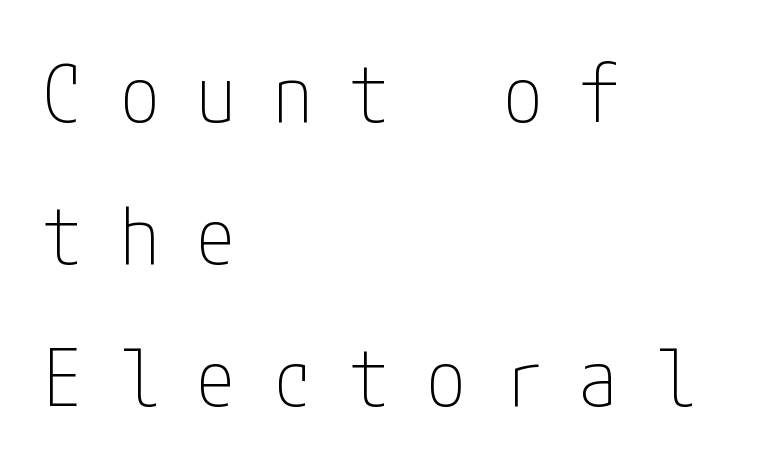
The letters stand upright; this is a roman face. The string is rendered with underlining switched off. Spacing between characters has been opened up far beyond the box default. The typeface has the unassuming heft of standard copy or less. I'd call this a sans setting — the letters go barefoot.
